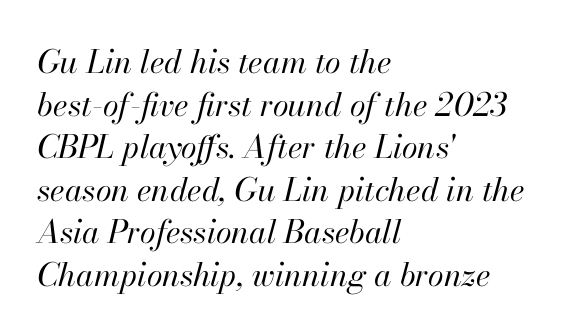
The cut favours lightness, reaching ordinary text weight at its darkest. If you drew a ruler down the left edge, every line would touch it. Interline gaps are of average width in this sample. The letters advance in unequal steps, a hallmark of proportional type. Default kerning and tracking; the words read as compact shapes. The space directly below the letters is spotless.
